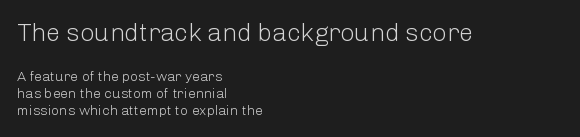
Leftover space on each line is placed entirely after the last word. Of the two passages, the one on top uses the larger point size. It's the straight-up-and-down kind of type. The passage shown has conventional tracking throughout. Anything drawn beneath the words? Only blank space. No extra ink here — the face is not bold.
